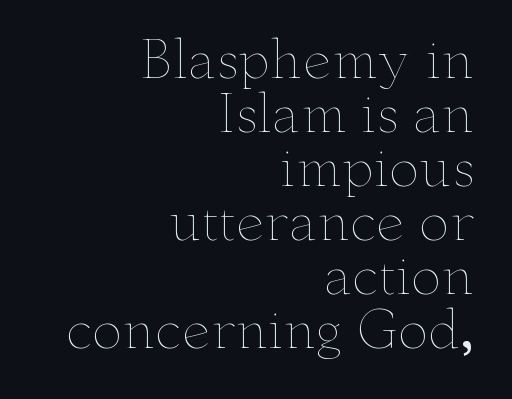
Honestly, the letter spacing is just normal — you wouldn't notice it. In CSS terms this would be text-align: right. Descenders are the only things crossing below the line. Looks like regular typesetting: each glyph gets only the width it needs. Bold? No — there's no thickening of the strokes.
